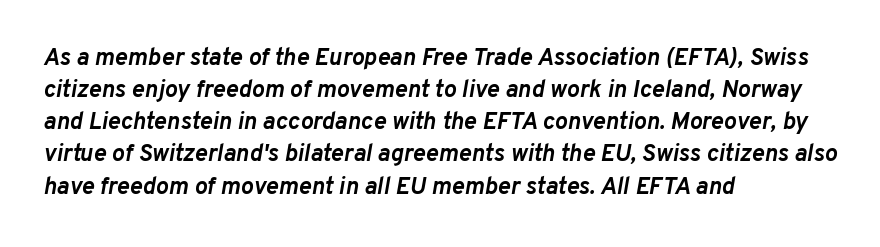
The image shows 24 px bold type, italic (leaning right); set left-aligned, normal line spacing (1.34x), normal letter spacing, not underlined.
